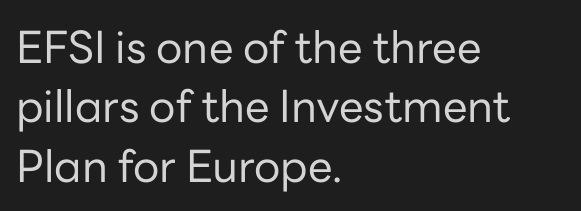
The specimen omits any rule beneath the text block's lines. You can tell it's not italic because the verticals are truly vertical. Spacing verdict: proportional, widths tailored to each character. A light-to-regular cut is what we see here. The tracking reads as untouched default to a designer's eye. This rendering uses left alignment, leaving the right contour irregular.
